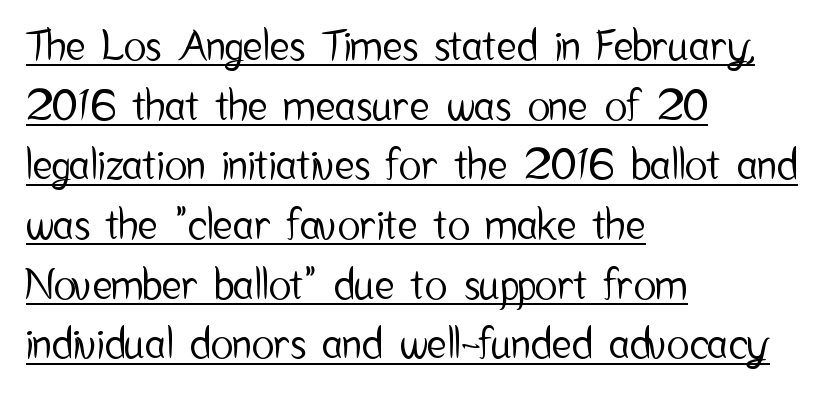
{"serif": "no", "italic": "no", "width": "condensed", "stroke_contrast": "low", "x_height": "medium", "monospaced": "no", "underline": "yes", "align": "left", "line_spacing": "normal", "line_spacing_ratio": 1.42, "letter_spacing": "normal", "letter_spacing_em": 0.0, "glyph_px": 42}
